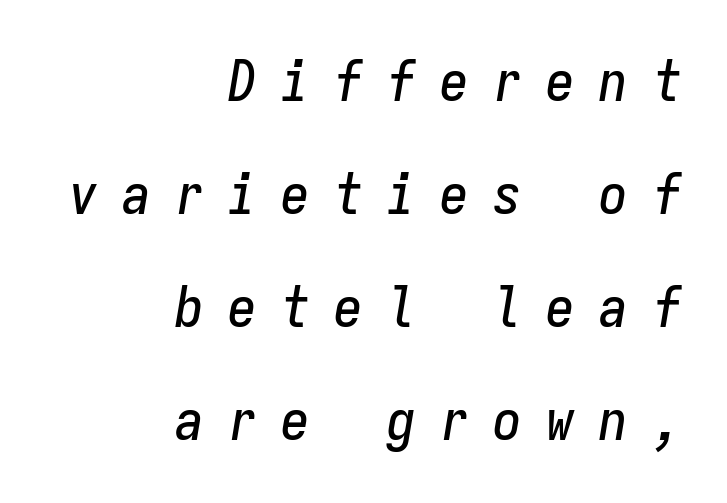
Q: Is the text italic (slanted)? A: Yes, it leans right by about 9 degrees.
Q: Is the text underlined? A: No.
Q: How is the paragraph aligned? A: Right-aligned.
Q: Is the spacing between letters normal or unusually wide? A: Unusually wide.
Q: Is the spacing between lines tight, normal or loose? A: Loose.
Q: Width (condensed, normal, or wide)? A: Condensed.
Q: Stroke contrast? A: Low.
Q: x-height? A: Medium.
Q: Monospaced? A: Yes.
